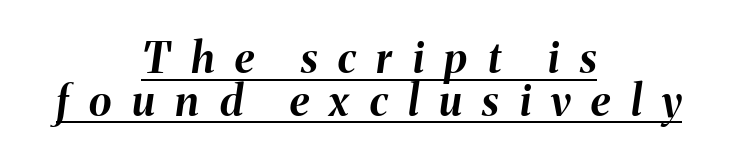
{"italic": "yes", "lean": "right", "slant_degrees": 8, "bold": "yes", "weight": "bold", "width": "normal", "stroke_contrast": "medium", "x_height": "medium", "monospaced": "no", "underline": "yes", "align": "center", "line_spacing": "tight", "line_spacing_ratio": 1.02, "letter_spacing": "wide", "letter_spacing_em": 0.49, "glyph_px": 42}
